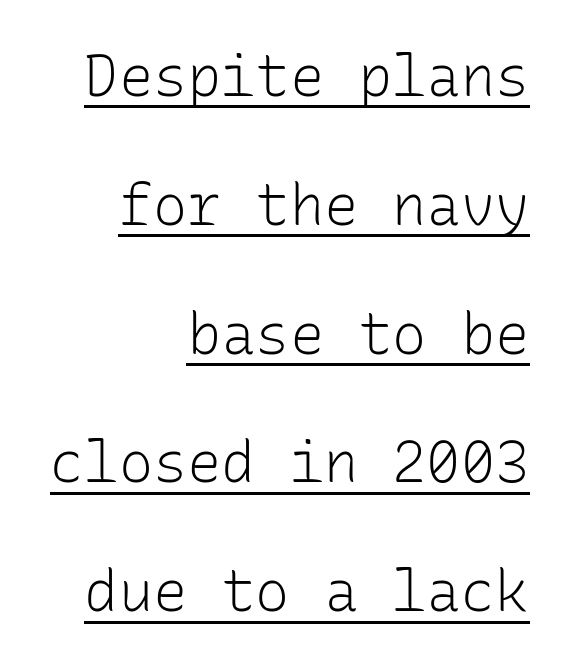
Q: Is the text bold? A: No.
Q: Is the text italic (slanted)? A: No, it is upright.
Q: Is the typeface a serif or a sans-serif typeface? A: Sans-serif.
Q: Is the text underlined? A: Yes.
Q: How is the paragraph aligned? A: Right-aligned.
Q: Is the spacing between letters normal or unusually wide? A: Normal.
Q: Is the spacing between lines tight, normal or loose? A: Loose.
Q: Width (condensed, normal, or wide)? A: Normal.
Q: Stroke contrast? A: Low.
Q: x-height? A: Medium.
Q: Monospaced? A: Yes.
